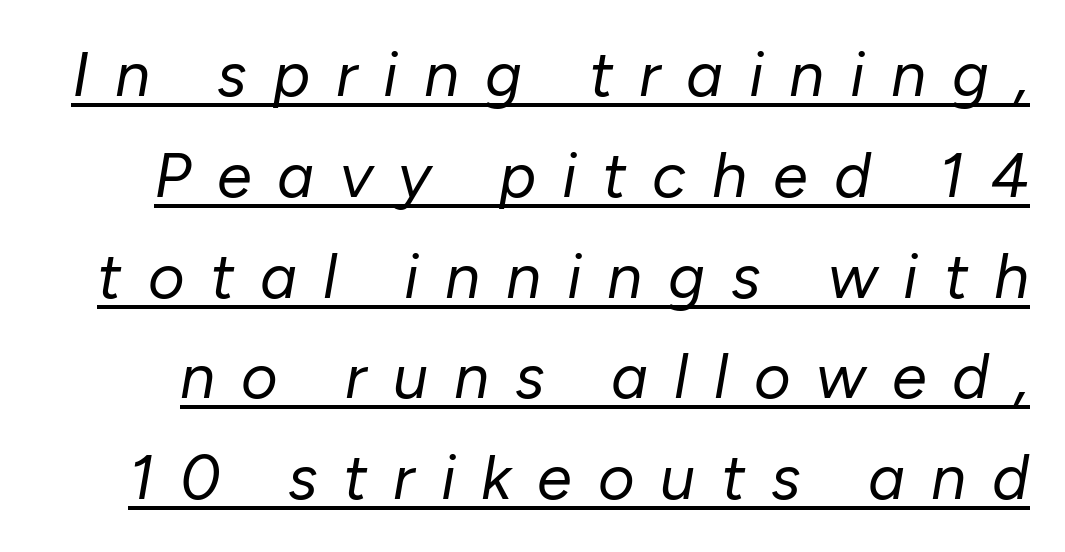
Q: Is the text bold? A: No.
Q: Is the text italic (slanted)? A: Yes, it leans right by about 10 degrees.
Q: Is the text underlined? A: Yes.
Q: Is the spacing between letters normal or unusually wide? A: Unusually wide.
Q: Is the spacing between lines tight, normal or loose? A: Normal.
Q: Width (condensed, normal, or wide)? A: Normal.
Q: Stroke contrast? A: Low.
Q: x-height? A: Medium.
Q: Monospaced? A: No.
